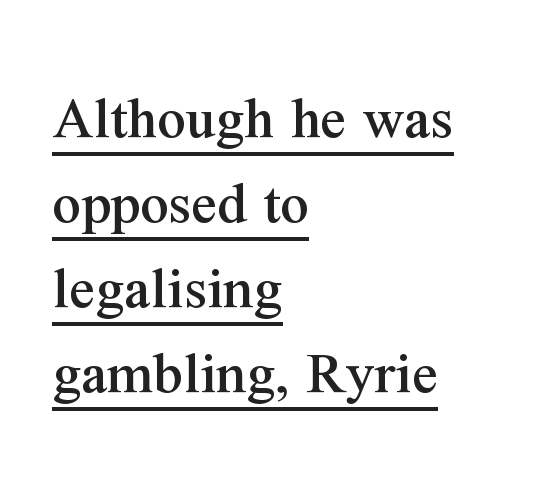
The image shows 63 px serif type, upright; set left-aligned, normal line spacing (1.35x), normal letter spacing, underlined; medium stroke contrast and a medium x-height.
